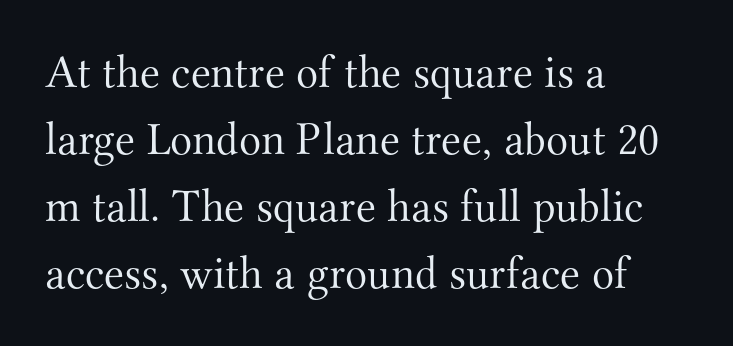
The image shows 46 px light serif type, upright; set left-aligned, normal line spacing (1.46x), normal letter spacing, not underlined; medium stroke contrast and a small x-height.
